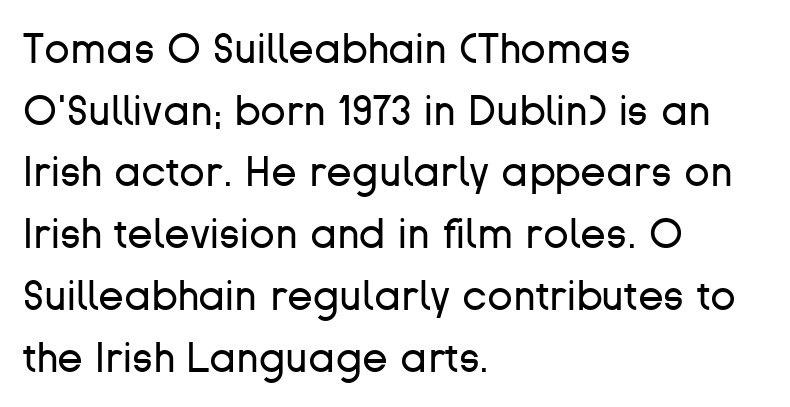
Q: Is the text bold? A: No.
Q: Is the text italic (slanted)? A: No, it is upright.
Q: Is the typeface a serif or a sans-serif typeface? A: Sans-serif.
Q: Is the text underlined? A: No.
Q: How is the paragraph aligned? A: Left-aligned.
Q: Is the spacing between letters normal or unusually wide? A: Normal.
Q: Is the spacing between lines tight, normal or loose? A: Normal.
Q: Width (condensed, normal, or wide)? A: Normal.
Q: Stroke contrast? A: Low.
Q: x-height? A: Medium.
Q: Monospaced? A: No.
